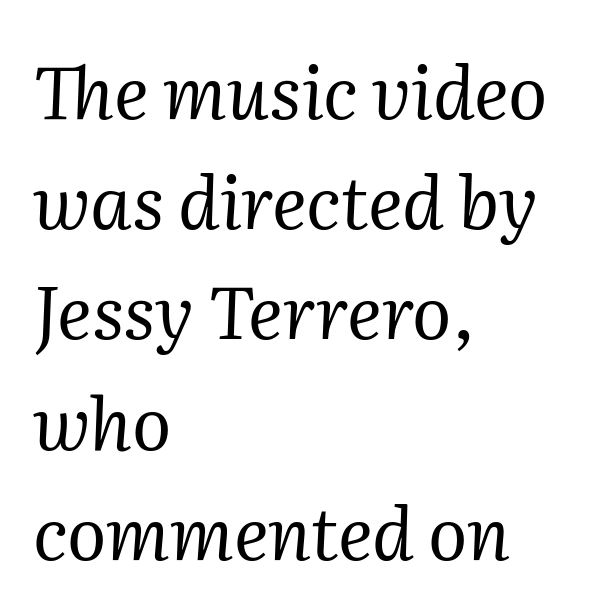
Q: Is the text bold? A: No.
Q: Is the text italic (slanted)? A: Yes, it leans right by about 2 degrees.
Q: Is the typeface a serif or a sans-serif typeface? A: Serif.
Q: Is the text underlined? A: No.
Q: How is the paragraph aligned? A: Left-aligned.
Q: Is the spacing between letters normal or unusually wide? A: Normal.
Q: Is the spacing between lines tight, normal or loose? A: Normal.
Q: Width (condensed, normal, or wide)? A: Normal.
Q: Stroke contrast? A: Medium.
Q: x-height? A: Medium.
Q: Monospaced? A: No.
